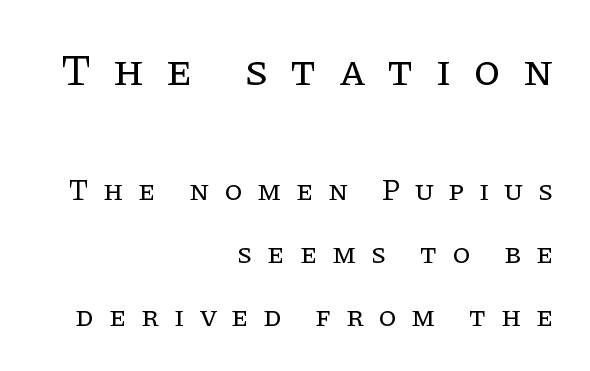
{"serif": "yes", "italic": "no", "bold": "no", "weight": "regular", "width": "normal", "stroke_contrast": "low", "x_height": "large", "monospaced": "no", "underline": "no", "align": "right", "line_spacing": "loose", "line_spacing_ratio": 2.17, "letter_spacing": "wide", "letter_spacing_em": 0.5, "larger_block": "first", "size_ratio": 1.52, "glyph_px": 44}
